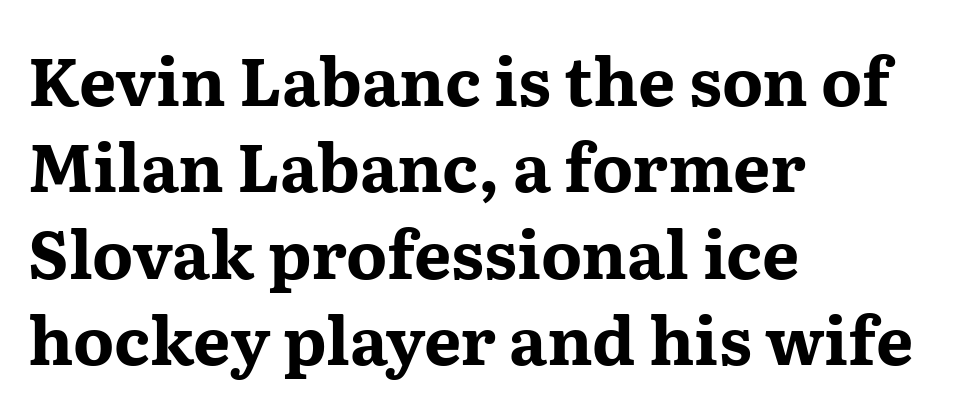
Ordinary non-slanted type is in use. Unlike a clean sans, this face finishes its strokes with serifs. Whoever set this chose a conventional vertical rhythm. Which margin do the lines hug? The left one — the right edge is uneven. Tracking here is standard; glyphs follow each other at the usual distance. A typesetter would call this proportional, since set widths differ per character.
